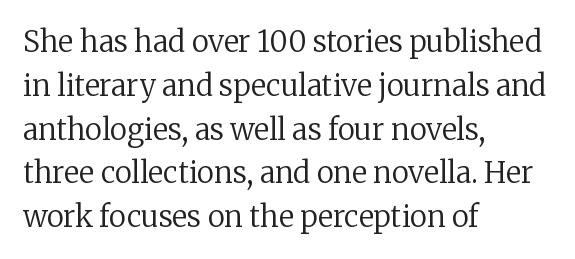
The image shows 29 px regular-weight serif type, upright; set left-aligned, normal line spacing (1.51x), normal letter spacing, not underlined; low stroke contrast and a medium x-height.
